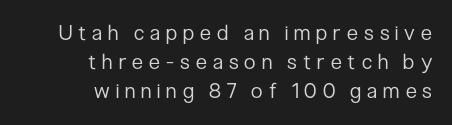
Glance below the letters and you will spot only blank space. The font is comparable to plain body text, perhaps lighter. If you drew a line through each stem, it would be perfectly vertical. You could only call the tracking loose — the letters float apart. Vertically, the passage feels balanced, rows spaced as you'd expect.
